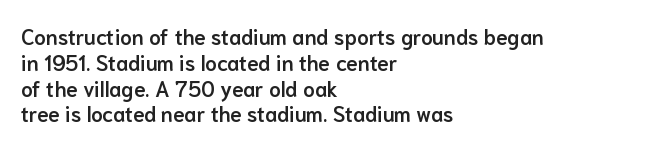
{"italic": "no", "bold": "semi", "underline": "no", "align": "left", "line_spacing_ratio": 1.23, "letter_spacing": "normal", "letter_spacing_em": 0.0, "glyph_px": 21}
